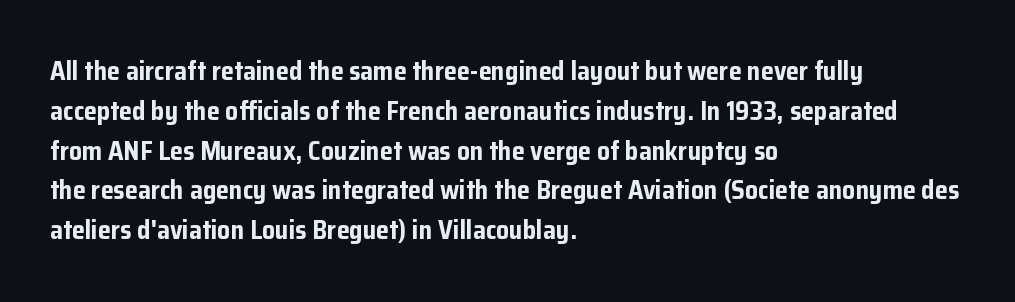
Q: Is the text bold? A: Yes.
Q: Is the text italic (slanted)? A: No, it is upright.
Q: Is the text underlined? A: No.
Q: How is the paragraph aligned? A: Left-aligned.
Q: Is the spacing between letters normal or unusually wide? A: Normal.
Q: Is the spacing between lines tight, normal or loose? A: Normal.
